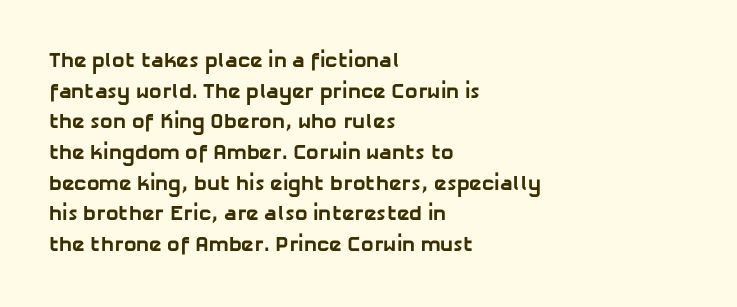
Q: Is the text bold? A: Yes.
Q: Is the text underlined? A: No.
Q: How is the paragraph aligned? A: Left-aligned.
Q: Is the spacing between letters normal or unusually wide? A: Normal.
Q: Is the spacing between lines tight, normal or loose? A: Normal.
